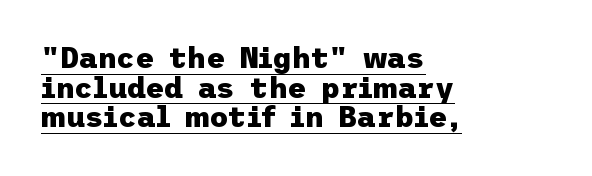
Q: Is the text bold? A: Yes.
Q: Is the text italic (slanted)? A: No, it is upright.
Q: Is the typeface a serif or a sans-serif typeface? A: Sans-serif.
Q: Is the text underlined? A: Yes.
Q: How is the paragraph aligned? A: Left-aligned.
Q: Is the spacing between letters normal or unusually wide? A: Normal.
Q: Is the spacing between lines tight, normal or loose? A: Tight.
Q: Width (condensed, normal, or wide)? A: Normal.
Q: Stroke contrast? A: Low.
Q: x-height? A: Medium.
